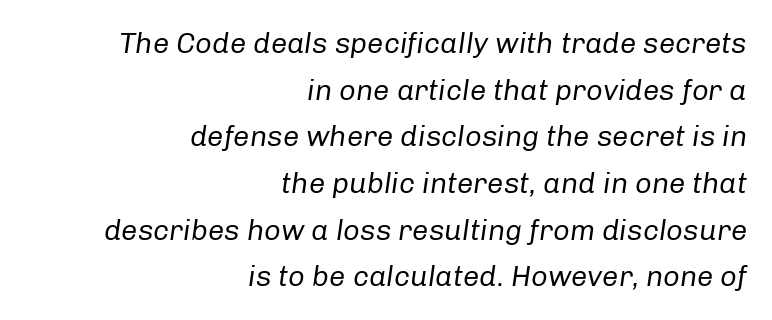
{"italic": "yes", "lean": "right", "slant_degrees": 8, "bold": "no", "weight": "regular", "width": "normal", "stroke_contrast": "low", "x_height": "medium", "monospaced": "no", "underline": "no", "align": "right", "line_spacing": "normal", "line_spacing_ratio": 1.61, "letter_spacing": "normal", "letter_spacing_em": 0.0, "glyph_px": 29}
